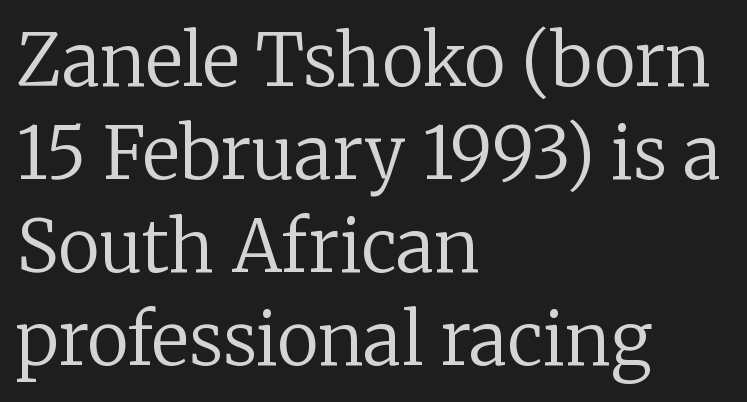
Q: Is the text bold? A: No.
Q: Is the text italic (slanted)? A: No, it is upright.
Q: Is the typeface a serif or a sans-serif typeface? A: Serif.
Q: Is the text underlined? A: No.
Q: How is the paragraph aligned? A: Left-aligned.
Q: Is the spacing between letters normal or unusually wide? A: Normal.
Q: Is the spacing between lines tight, normal or loose? A: Normal.
Q: Width (condensed, normal, or wide)? A: Normal.
Q: Stroke contrast? A: Low.
Q: x-height? A: Medium.
Q: Monospaced? A: No.
